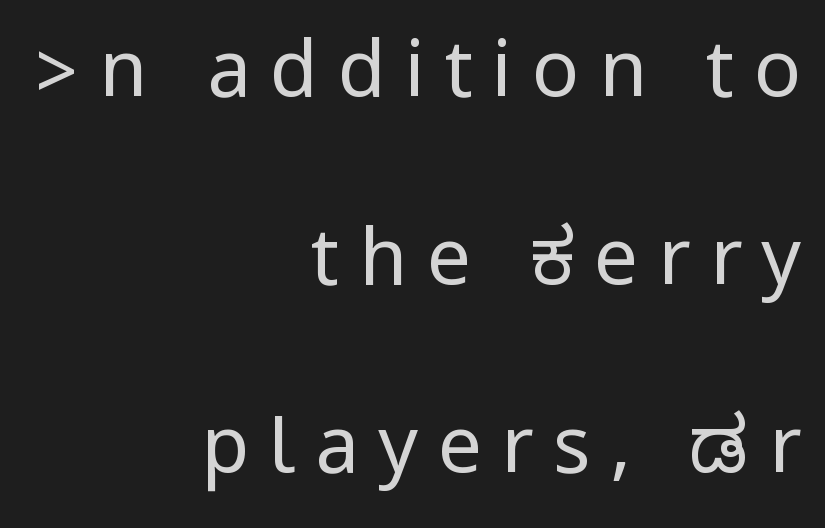
Q: Is the text bold? A: No.
Q: Is the text italic (slanted)? A: No, it is upright.
Q: Is the typeface a serif or a sans-serif typeface? A: Sans-serif.
Q: Is the text underlined? A: No.
Q: How is the paragraph aligned? A: Right-aligned.
Q: Is the spacing between letters normal or unusually wide? A: Unusually wide.
Q: Is the spacing between lines tight, normal or loose? A: Loose.
Q: Width (condensed, normal, or wide)? A: Condensed.
Q: Stroke contrast? A: Low.
